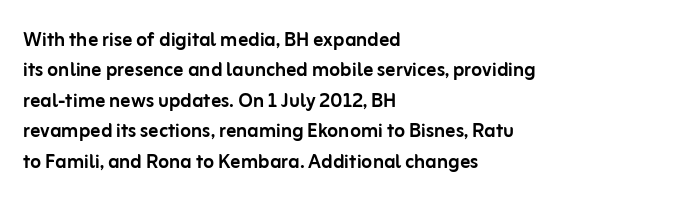
The image shows 25 px text type, upright; set left-aligned, line spacing 1.22x, normal letter spacing, not underlined.
